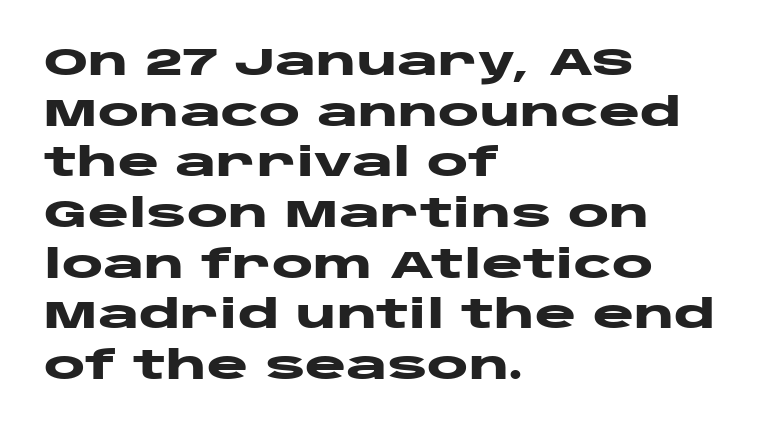
The image shows 39 px heavy, wide sans-serif type, upright; set left-aligned, normal line spacing (1.3x), normal letter spacing, not underlined; low stroke contrast and a large x-height.
